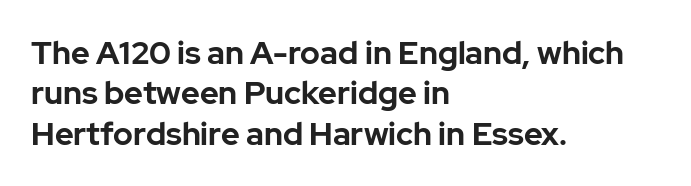
The image shows 32 px bold sans-serif type, upright; set left-aligned, normal line spacing (1.26x), normal letter spacing, not underlined; low stroke contrast and a medium x-height.
